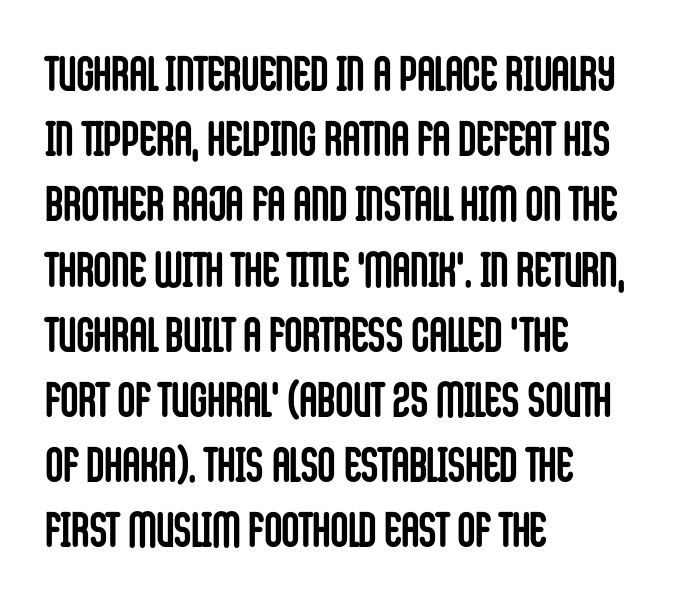
{"serif": "no", "italic": "no", "bold": "yes", "weight": "semibold", "width": "condensed", "stroke_contrast": "low", "x_height": "large", "monospaced": "no", "underline": "no", "align": "left", "line_spacing": "normal", "line_spacing_ratio": 1.33, "letter_spacing": "normal", "letter_spacing_em": 0.0, "glyph_px": 49}
